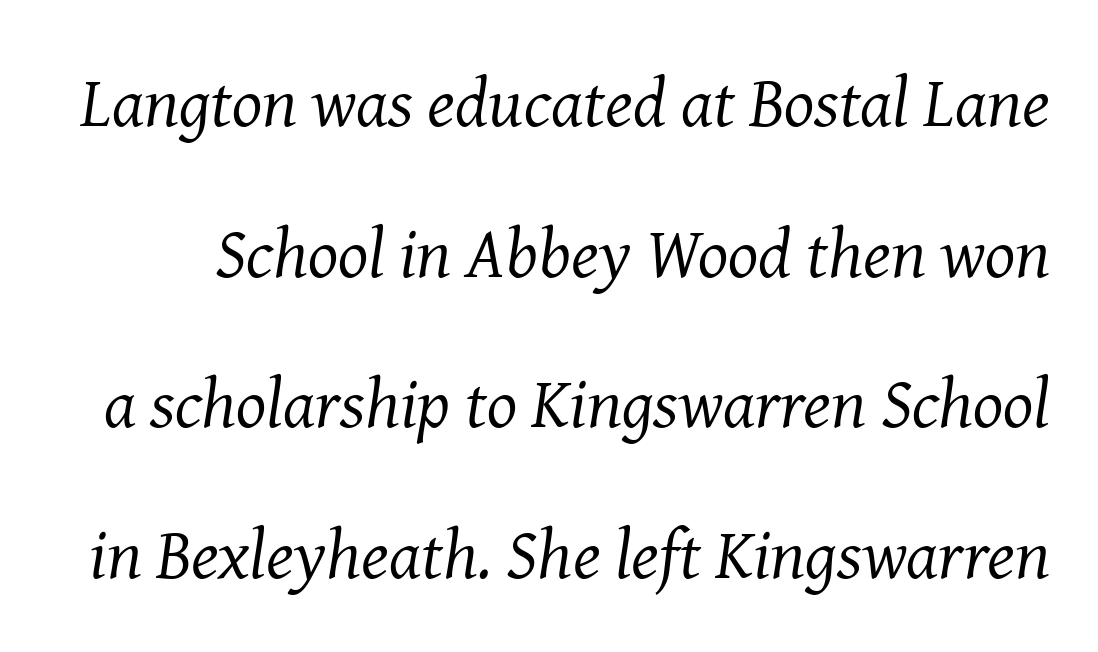
{"serif": "yes", "italic": "yes", "lean": "right", "slant_degrees": 8, "bold": "no", "weight": "regular", "width": "normal", "stroke_contrast": "medium", "x_height": "medium", "monospaced": "no", "underline": "no", "line_spacing": "loose", "line_spacing_ratio": 2.12, "letter_spacing": "normal", "letter_spacing_em": 0.0, "glyph_px": 71}
